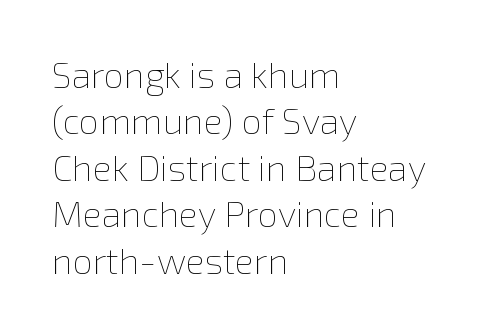
In terms of letterspacing, this is plain default setting. Nope, not italic — everything's standing straight. Is this a fixed-width face? No — the glyphs have proportional, varying widths. The ragged edge is on the right, which tells us the setting is flush left.
